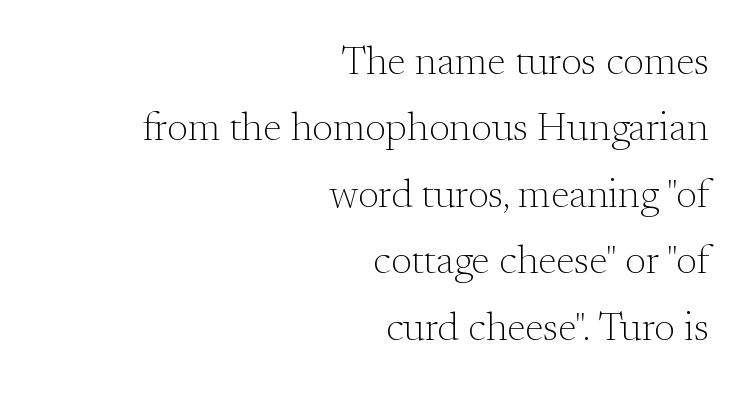
Does the type have serifs? Yes, each stem ends in a small foot. Vertical spacing — default. What stands out about the letter spacing? Nothing — it is the standard amount. The letters advance in unequal steps, a hallmark of proportional type. The weight would be labelled regular, book, light, or lighter still. The space beneath each line is pristine and unruled.
